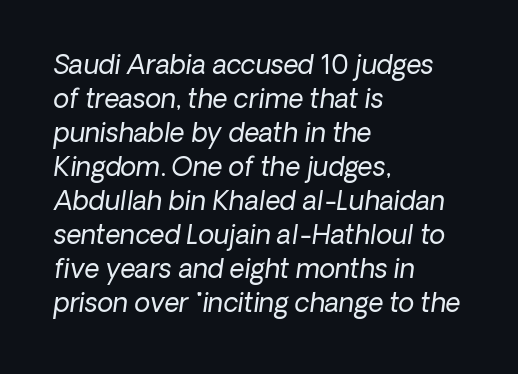
Q: Is the text bold? A: No.
Q: Is the text italic (slanted)? A: Yes, it leans right by about 8 degrees.
Q: Is the text underlined? A: No.
Q: How is the paragraph aligned? A: Left-aligned.
Q: Is the spacing between letters normal or unusually wide? A: Normal.
Q: Is the spacing between lines tight, normal or loose? A: Normal.
